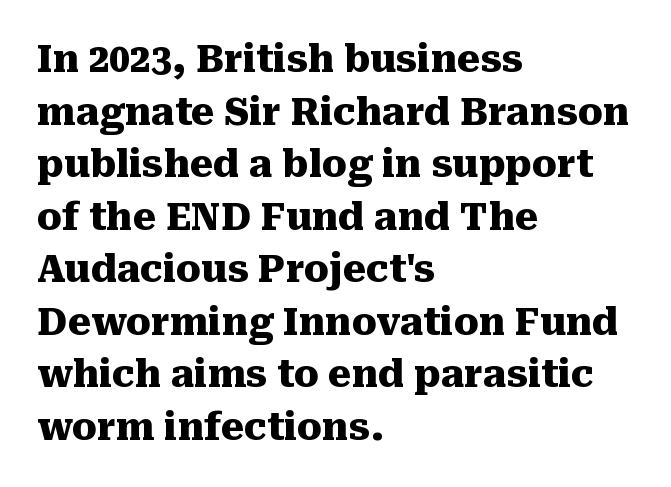
Horizontal alignment here is leftward, the default for most running prose. Does extra space separate the letters? No, they use regular spacing. Emphasis by weight is at full strength: bold. The letters carry serifs — small finishing strokes at the ends of their stems. The passage shown is typed in a proportional face where columns would drift. Posture: straight, roman, zero tilt.
